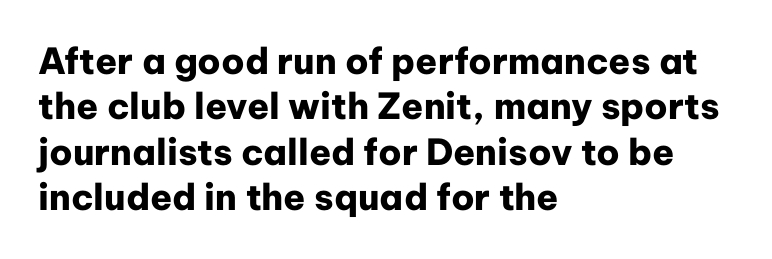
Typeset ragged right — the left edge is the straight one. If you drew a line through each stem, it would be perfectly vertical. Plain, unruled lines of type. The horizontal fit of the characters is conventional and even. Evenly set lines give the paragraph a standard silhouette.
